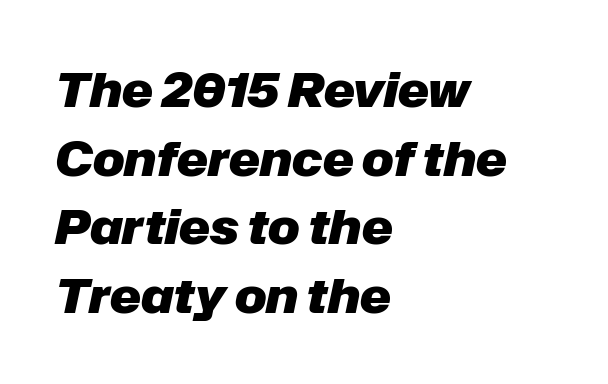
The image shows 47 px heavy type, italic (leaning right); set left-aligned, normal line spacing (1.46x), normal letter spacing, not underlined; low stroke contrast and a medium x-height.
